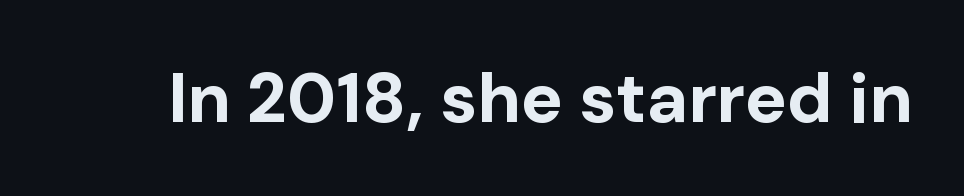
Q: Is the text bold? A: Yes.
Q: Is the text italic (slanted)? A: No, it is upright.
Q: Is the typeface a serif or a sans-serif typeface? A: Sans-serif.
Q: Is the text underlined? A: No.
Q: Is the spacing between letters normal or unusually wide? A: Normal.
Q: Width (condensed, normal, or wide)? A: Normal.
Q: Stroke contrast? A: Low.
Q: x-height? A: Medium.
Q: Monospaced? A: No.
